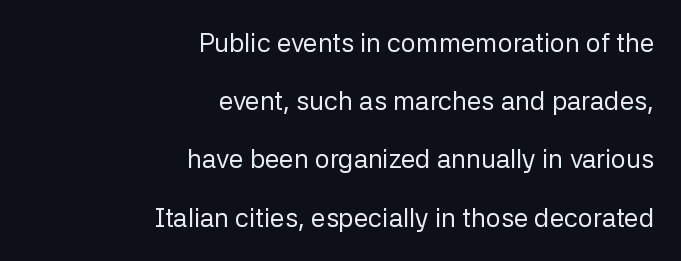
Q: Is the text bold? A: No.
Q: Is the text italic (slanted)? A: No, it is upright.
Q: Is the text underlined? A: No.
Q: How is the paragraph aligned? A: Right-aligned.
Q: Is the spacing between letters normal or unusually wide? A: Normal.
Q: Is the spacing between lines tight, normal or loose? A: Loose.
